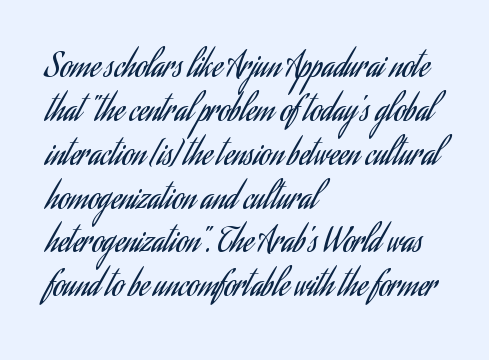
{"serif": "no", "bold": "no", "weight": "regular", "width": "condensed", "stroke_contrast": "low", "x_height": "small", "monospaced": "no", "underline": "no", "align": "left", "line_spacing": "normal", "line_spacing_ratio": 1.37, "letter_spacing": "normal", "letter_spacing_em": 0.0, "glyph_px": 32}
